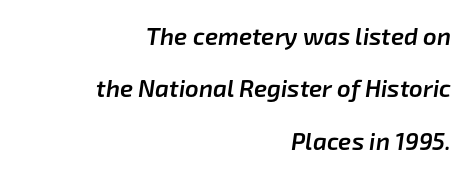
Q: Is the text bold? A: Semi-bold.
Q: Is the text italic (slanted)? A: Yes, it leans right by about 8 degrees.
Q: Is the text underlined? A: No.
Q: How is the paragraph aligned? A: Right-aligned.
Q: Is the spacing between letters normal or unusually wide? A: Normal.
Q: Is the spacing between lines tight, normal or loose? A: Loose.
